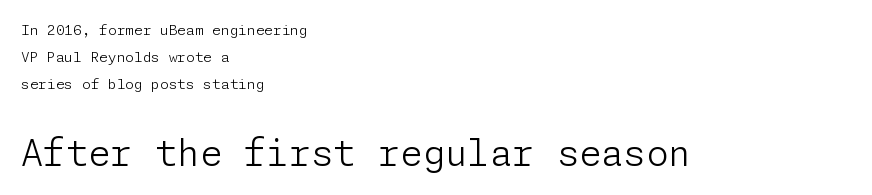
Rows of type keep a wide berth in the vertical direction. Plain, unruled lines of type. In this sample the second text group is rendered at the bigger scale. Italic: no, the glyphs are upright roman.
